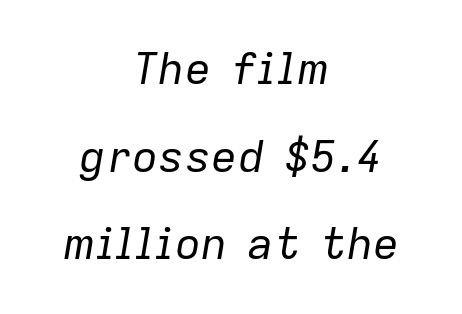
The passage shown leans; its letterforms are oblique. Character widths vary here, with narrow letters taking less room than wide ones. Widely set lines give the paragraph a tall, airy silhouette. A typesetter would call this zero additional tracking. If you folded the block vertically in half, each line would mirror itself in length. Beneath every word, the page is bare.
